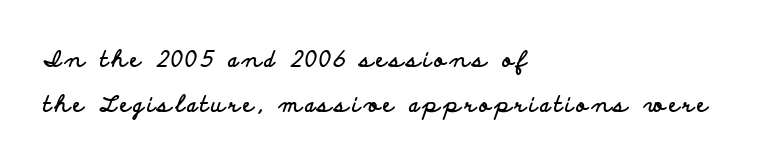
Q: Is the text bold? A: Yes.
Q: Is the text italic (slanted)? A: Yes.
Q: Is the text underlined? A: No.
Q: How is the paragraph aligned? A: Left-aligned.
Q: Is the spacing between lines tight, normal or loose? A: Loose.
